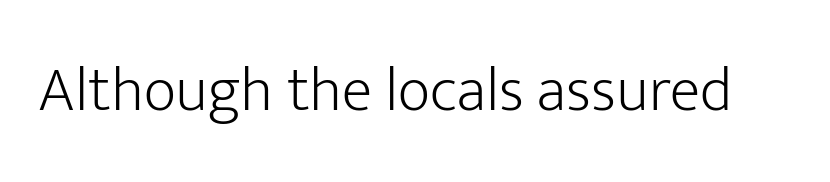
Q: Is the text bold? A: No.
Q: Is the text italic (slanted)? A: No, it is upright.
Q: Is the typeface a serif or a sans-serif typeface? A: Sans-serif.
Q: Is the text underlined? A: No.
Q: Is the spacing between letters normal or unusually wide? A: Normal.
Q: Width (condensed, normal, or wide)? A: Normal.
Q: Stroke contrast? A: Low.
Q: x-height? A: Medium.
Q: Monospaced? A: No.
